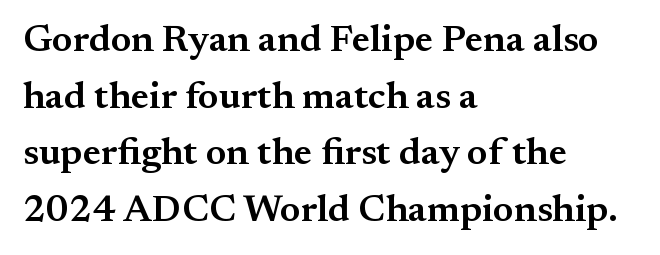
Q: Is the text bold? A: Semi-bold.
Q: Is the text italic (slanted)? A: No, it is upright.
Q: Is the typeface a serif or a sans-serif typeface? A: Serif.
Q: Is the text underlined? A: No.
Q: How is the paragraph aligned? A: Left-aligned.
Q: Is the spacing between letters normal or unusually wide? A: Normal.
Q: Is the spacing between lines tight, normal or loose? A: Normal.
Q: Width (condensed, normal, or wide)? A: Normal.
Q: Stroke contrast? A: Medium.
Q: x-height? A: Small.
Q: Monospaced? A: No.
